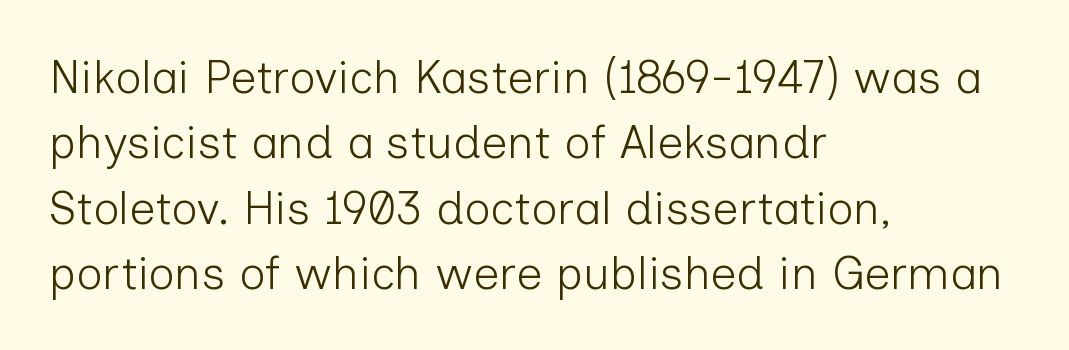
No word sits above an underline. One glance says typical: line gaps are just what's usual. Short and long lines alike share a common starting point at left. Ascenders rise straight up at ninety degrees.
